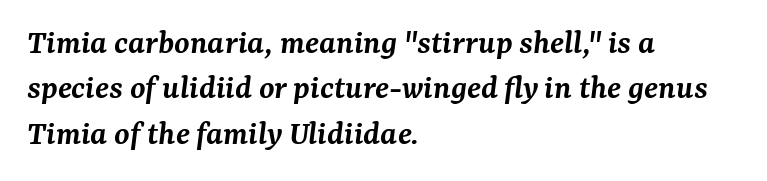
The image shows 35 px semibold serif type, italic (leaning right); set left-aligned, normal line spacing (1.3x), normal letter spacing, not underlined; medium stroke contrast and a medium x-height.
